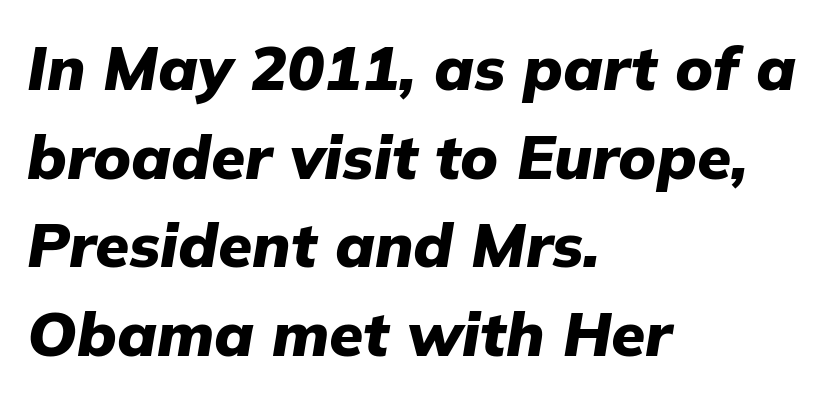
{"italic": "yes", "lean": "right", "slant_degrees": 9, "bold": "yes", "weight": "heavy", "width": "normal", "stroke_contrast": "low", "x_height": "medium", "monospaced": "no", "underline": "no", "align": "left", "line_spacing": "normal", "line_spacing_ratio": 1.43, "letter_spacing": "normal", "letter_spacing_em": 0.0, "glyph_px": 62}
